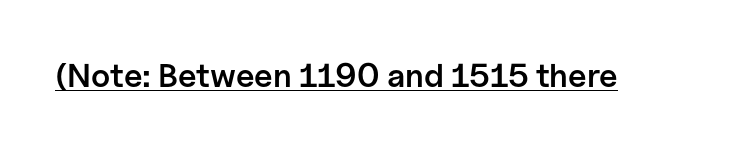
The image shows 33 px semibold sans-serif type, upright; set normal letter spacing, underlined; low stroke contrast and a medium x-height.
